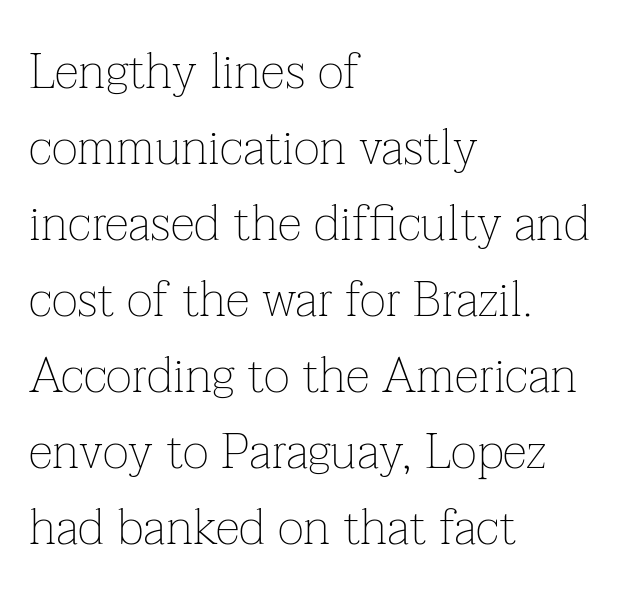
{"serif": "yes", "italic": "no", "bold": "no", "weight": "thin", "width": "normal", "stroke_contrast": "low", "x_height": "medium", "monospaced": "no", "underline": "no", "align": "left", "line_spacing": "normal", "line_spacing_ratio": 1.52, "letter_spacing": "normal", "letter_spacing_em": 0.0, "glyph_px": 50}
